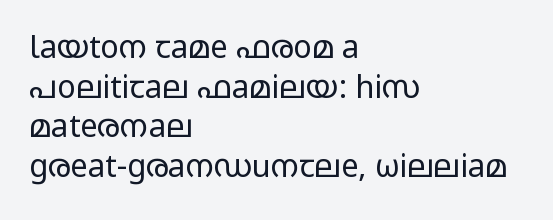
Q: Is the text bold? A: No.
Q: Is the text italic (slanted)? A: No, it is upright.
Q: Is the typeface a serif or a sans-serif typeface? A: Sans-serif.
Q: Is the text underlined? A: No.
Q: How is the paragraph aligned? A: Left-aligned.
Q: Is the spacing between letters normal or unusually wide? A: Normal.
Q: Is the spacing between lines tight, normal or loose? A: Normal.
Q: Width (condensed, normal, or wide)? A: Wide.
Q: Stroke contrast? A: Low.
Q: x-height? A: Medium.
Q: Monospaced? A: No.
